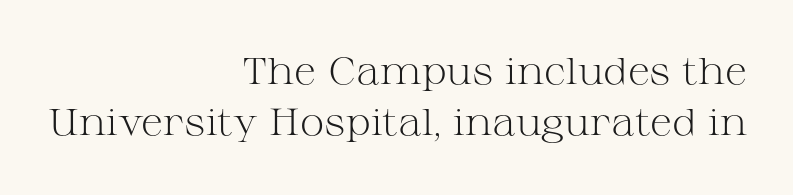
The image shows 37 px light, wide serif type, upright; set right-aligned, normal line spacing (1.39x), normal letter spacing, not underlined; medium stroke contrast and a medium x-height.
